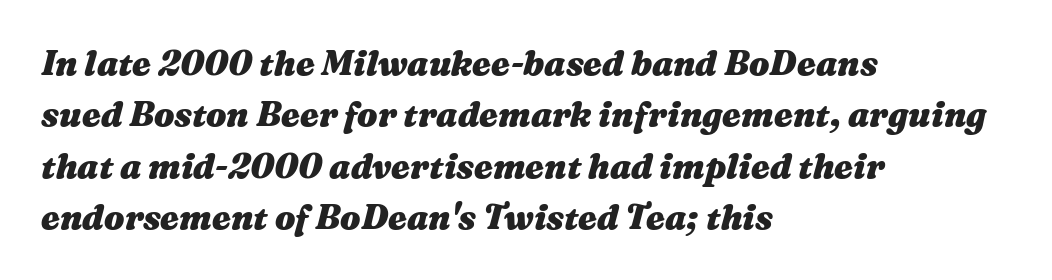
On the weight axis this lands at bold, roughly 700. Bare-footed words on every line. The rendering anchors every line to the left-hand side. Each word holds together tightly as a unit, with standard inter-letter gaps. A typesetter would call this leading conventional body-copy spacing. Do the characters align in a grid? No, the font is proportional.
